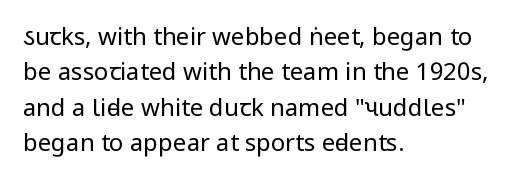
Tracking value appears to be zero — textbook default spacing. Posture: straight, roman, zero tilt. Leftover space on each line is placed entirely after the last word. This is not heavy type; no bold has been used.
